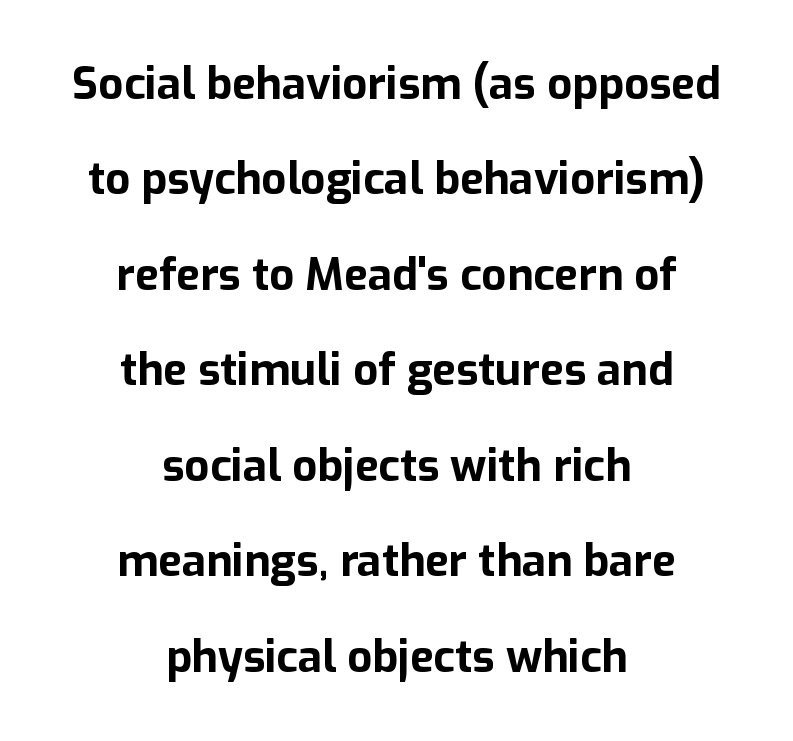
Quick note: underline off. This sample uses a sans-serif face. Alignment: centered. The type sits square on the baseline with zero lean.
